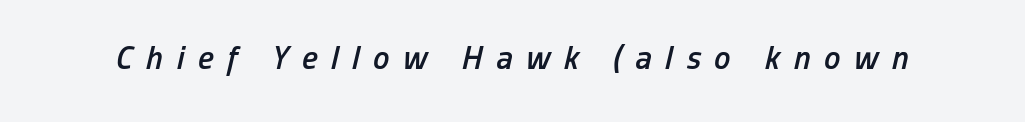
The image shows 33 px semibold, condensed type, italic (leaning right); set unusually wide letter spacing (+0.41 em), not underlined; low stroke contrast and a medium x-height.
